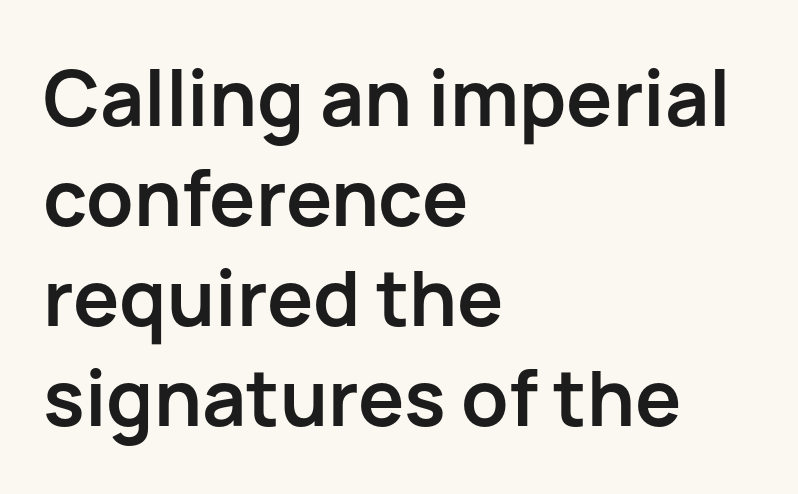
The passage shown has conventional tracking throughout. Honestly, the row spacing looks completely unremarkable. The specimen omits any rule beneath the text block's lines. This is heavy type, rendered in bold.
